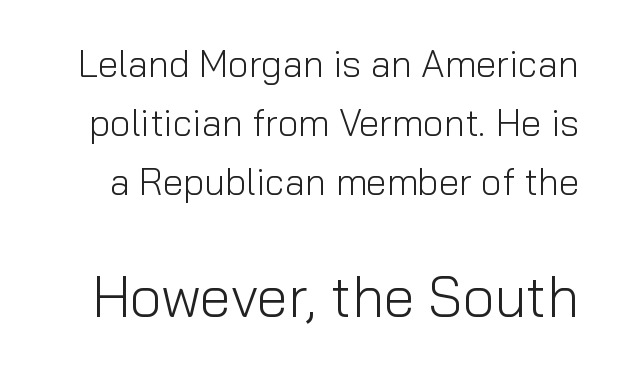
{"serif": "no", "italic": "no", "bold": "no", "weight": "light", "width": "normal", "stroke_contrast": "low", "x_height": "medium", "monospaced": "no", "underline": "no", "line_spacing": "normal", "line_spacing_ratio": 1.59, "letter_spacing": "normal", "letter_spacing_em": 0.0, "larger_block": "second", "size_ratio": 1.51, "glyph_px": 56}
